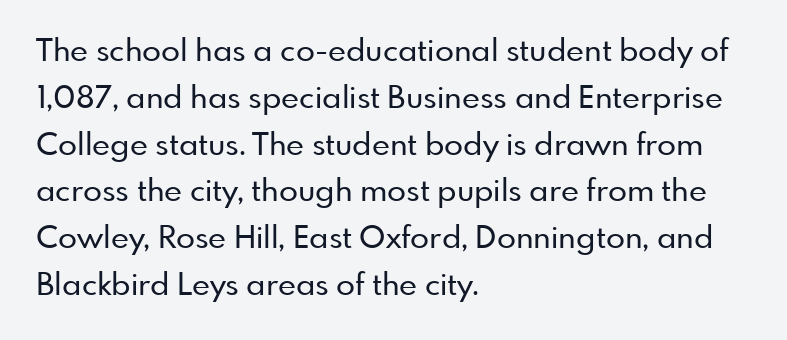
Q: Is the text italic (slanted)? A: No, it is upright.
Q: Is the typeface a serif or a sans-serif typeface? A: Sans-serif.
Q: Is the text underlined? A: No.
Q: How is the paragraph aligned? A: Left-aligned.
Q: Is the spacing between letters normal or unusually wide? A: Normal.
Q: Is the spacing between lines tight, normal or loose? A: Normal.
Q: Width (condensed, normal, or wide)? A: Normal.
Q: Stroke contrast? A: Low.
Q: x-height? A: Small.
Q: Monospaced? A: No.
